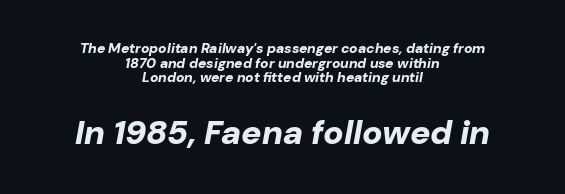
The image shows 34 px bold type, italic (leaning right); set centered, tight line spacing (1.04x), normal letter spacing, not underlined; the second (bottom) block is 2.43x larger; low stroke contrast and a medium x-height.
